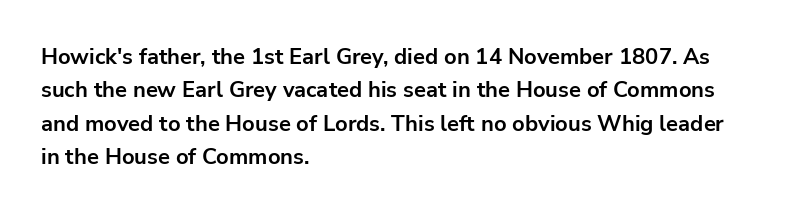
{"italic": "no", "bold": "yes", "underline": "no", "align": "left", "line_spacing": "normal", "line_spacing_ratio": 1.52, "letter_spacing": "normal", "letter_spacing_em": 0.0, "glyph_px": 22}
